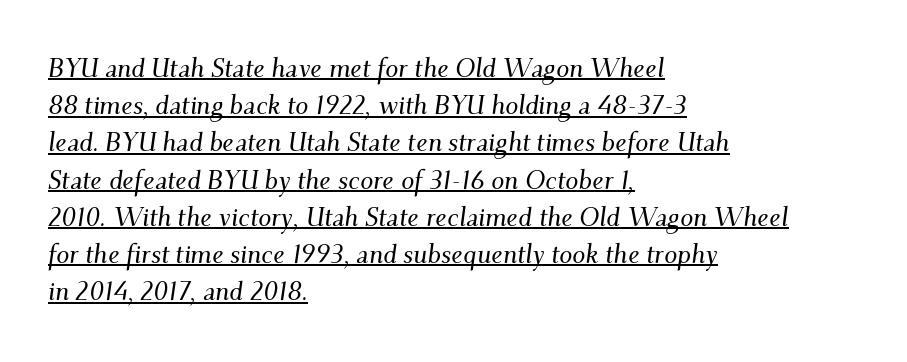
One glance says typical: line gaps are just what's usual. Looking at the ascenders, they clearly lean. Does a line run under the words? Yes, clearly. Typeset ragged right — the left edge is the straight one.
